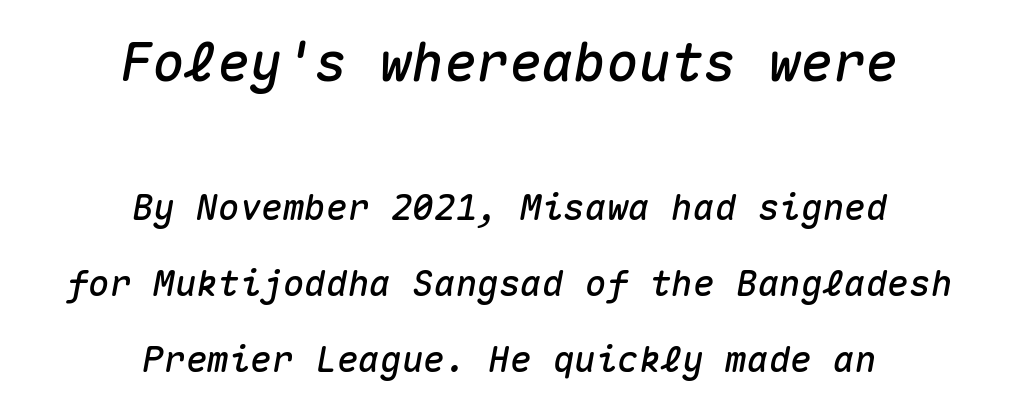
{"italic": "yes", "lean": "right", "slant_degrees": 10, "width": "normal", "stroke_contrast": "medium", "x_height": "medium", "monospaced": "yes", "underline": "no", "align": "center", "line_spacing": "loose", "line_spacing_ratio": 2.12, "letter_spacing": "normal", "letter_spacing_em": 0.0, "larger_block": "first", "size_ratio": 1.5, "glyph_px": 54}
